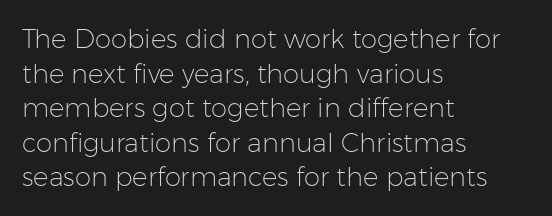
Q: Is the text bold? A: No.
Q: Is the text italic (slanted)? A: No, it is upright.
Q: Is the text underlined? A: No.
Q: How is the paragraph aligned? A: Left-aligned.
Q: Is the spacing between letters normal or unusually wide? A: Normal.
Q: Is the spacing between lines tight, normal or loose? A: Normal.
